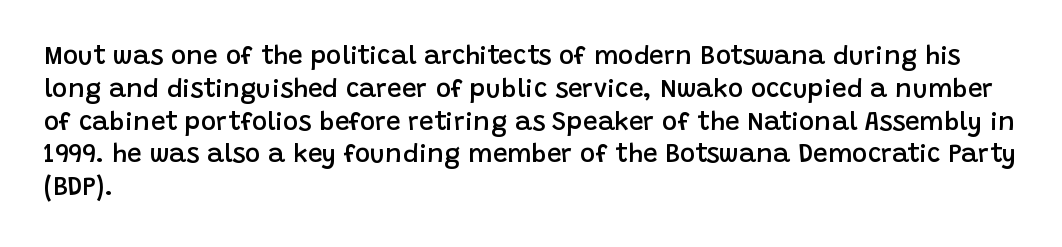
Q: Is the text bold? A: Semi-bold.
Q: Is the text italic (slanted)? A: No, it is upright.
Q: Is the text underlined? A: No.
Q: How is the paragraph aligned? A: Left-aligned.
Q: Is the spacing between letters normal or unusually wide? A: Normal.
Q: Is the spacing between lines tight, normal or loose? A: Normal.
